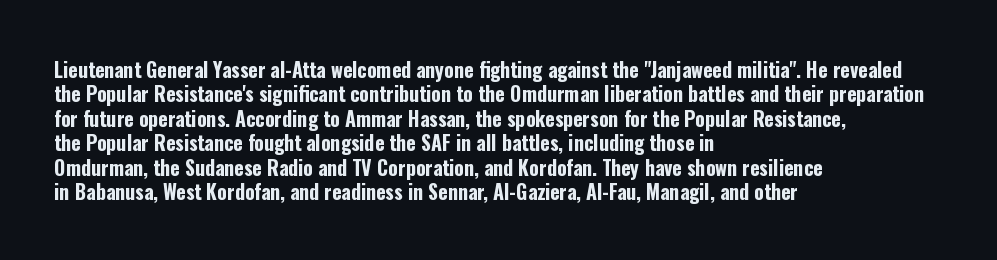
In terms of weight, the rendering is a true, heavy bold. In CSS terms this would be text-align: left. This rendering leaves character spacing at its baseline value. Honestly, there is no underline to notice here at all. The typography opts for an upright posture over an oblique one.
